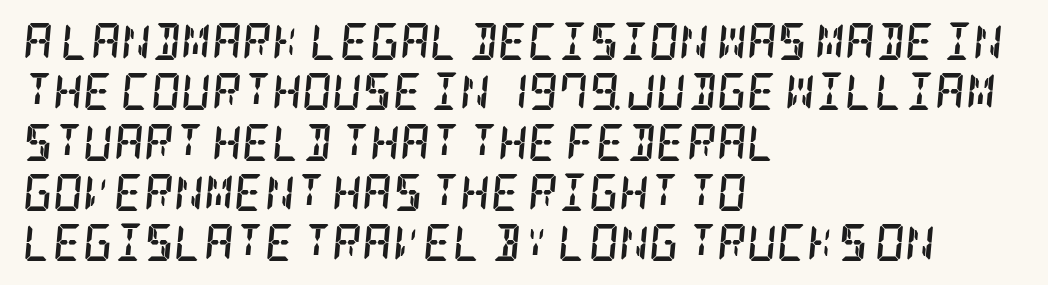
{"serif": "yes", "italic": "yes", "lean": "right", "slant_degrees": 5, "bold": "yes", "weight": "semibold", "width": "condensed", "stroke_contrast": "low", "x_height": "large", "underline": "no", "align": "left", "line_spacing": "normal", "line_spacing_ratio": 1.36, "letter_spacing": "normal", "letter_spacing_em": 0.0, "glyph_px": 37}
